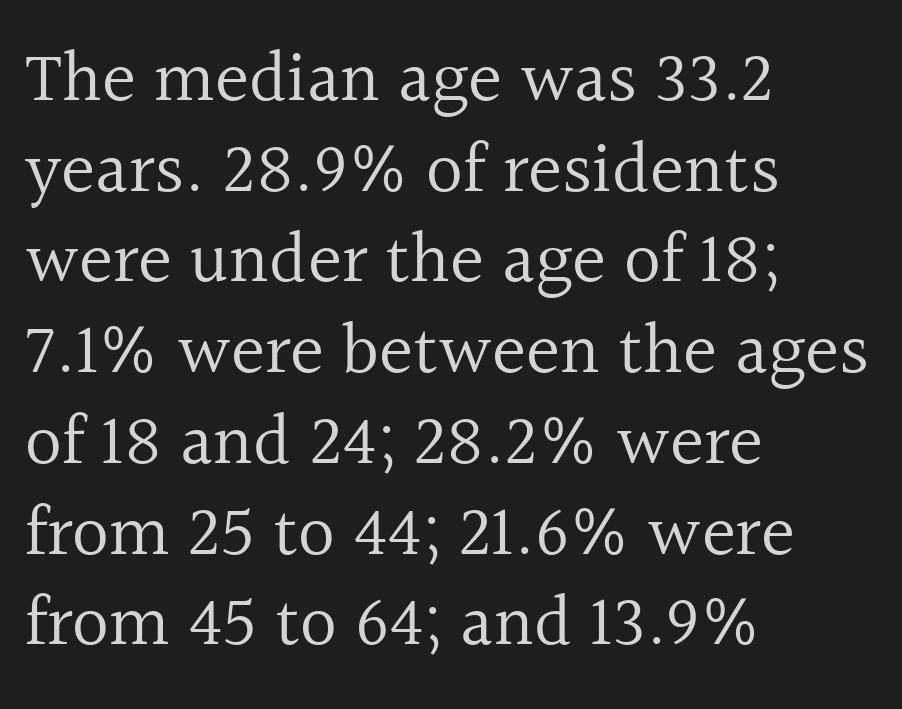
The image shows 72 px regular-weight serif type, upright; set left-aligned, normal line spacing (1.26x), normal letter spacing, not underlined; a medium x-height.
